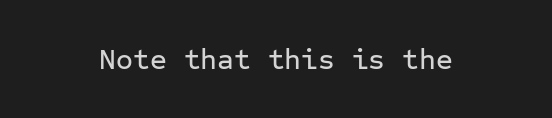
{"serif": "no", "italic": "no", "width": "normal", "stroke_contrast": "low", "x_height": "medium", "monospaced": "yes", "underline": "no", "letter_spacing": "normal", "letter_spacing_em": 0.0, "glyph_px": 29}
